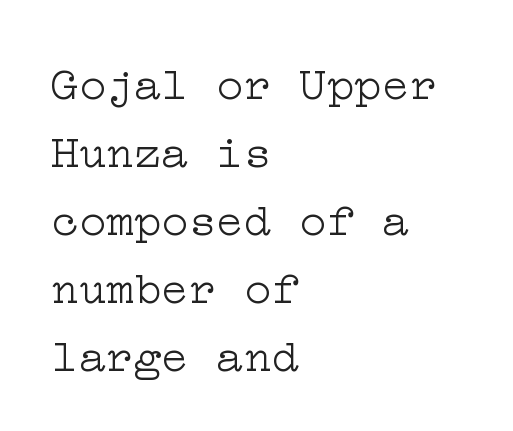
These lines stack with their left ends in a neat column. Any mark beneath the type? The region is blank. Evenly set lines give the paragraph a standard silhouette. Glyph-to-glyph distance matches everyday printed text.
